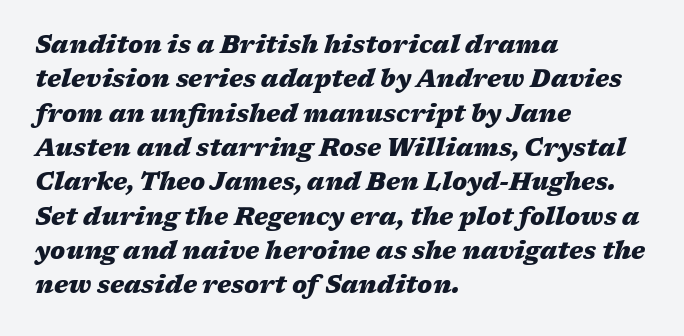
{"italic": "yes", "lean": "right", "slant_degrees": 17, "bold": "yes", "underline": "no", "align": "left", "line_spacing": "normal", "line_spacing_ratio": 1.43, "letter_spacing": "normal", "letter_spacing_em": 0.0, "glyph_px": 24}
